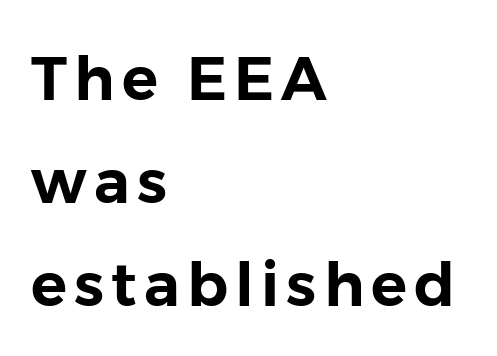
Ordinary non-slanted type is in use. Character widths vary here, with narrow letters taking less room than wide ones. Note: no serifs on the glyphs. Clear beneath every line of the passage.
